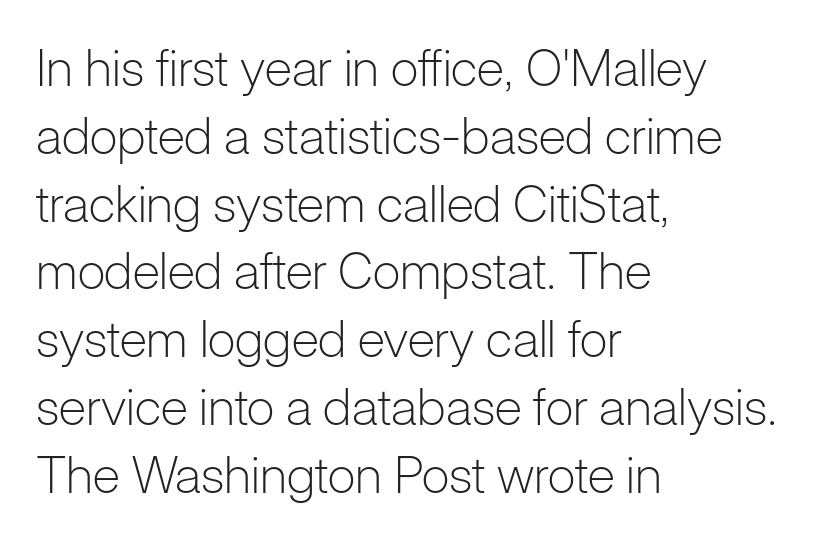
The image shows 51 px light sans-serif type, upright; set left-aligned, normal line spacing (1.33x), normal letter spacing, not underlined; low stroke contrast and a medium x-height.
